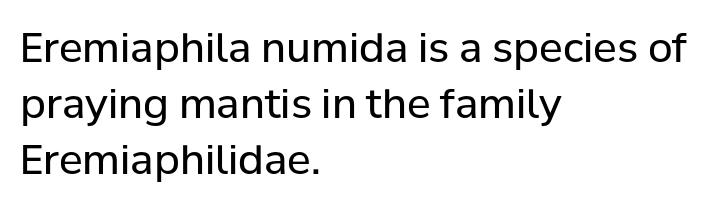
{"serif": "no", "italic": "no", "bold": "no", "weight": "regular", "width": "normal", "stroke_contrast": "low", "x_height": "medium", "monospaced": "no", "underline": "no", "align": "left", "line_spacing": "normal", "line_spacing_ratio": 1.4, "letter_spacing": "normal", "letter_spacing_em": 0.0, "glyph_px": 40}
